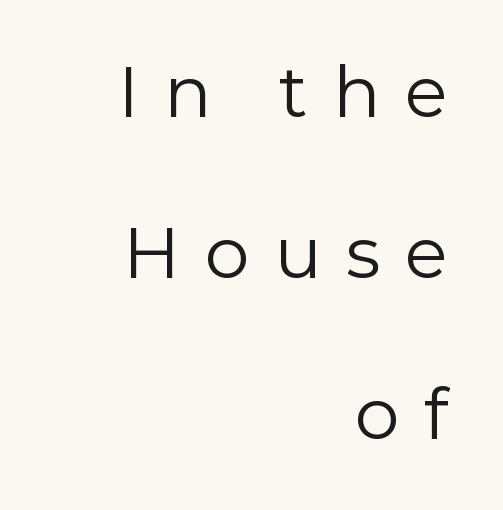
Q: Is the text bold? A: No.
Q: Is the text italic (slanted)? A: No, it is upright.
Q: Is the typeface a serif or a sans-serif typeface? A: Sans-serif.
Q: Is the text underlined? A: No.
Q: How is the paragraph aligned? A: Right-aligned.
Q: Is the spacing between letters normal or unusually wide? A: Unusually wide.
Q: Is the spacing between lines tight, normal or loose? A: Loose.
Q: Width (condensed, normal, or wide)? A: Normal.
Q: x-height? A: Medium.
Q: Monospaced? A: No.
